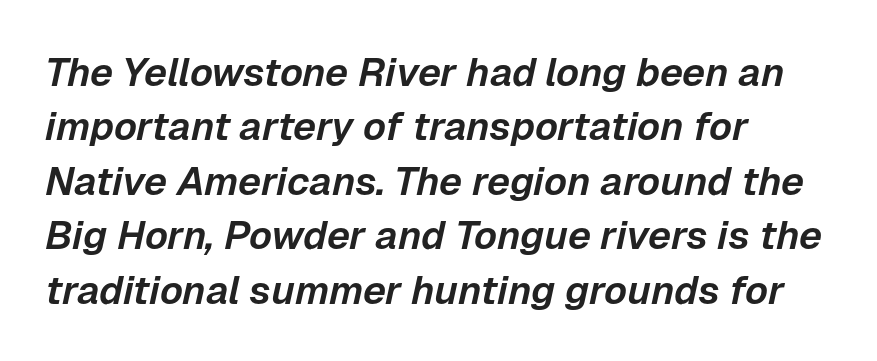
Q: Is the text italic (slanted)? A: Yes, it leans right by about 12 degrees.
Q: Is the text underlined? A: No.
Q: How is the paragraph aligned? A: Left-aligned.
Q: Is the spacing between letters normal or unusually wide? A: Normal.
Q: Is the spacing between lines tight, normal or loose? A: Normal.
Q: Width (condensed, normal, or wide)? A: Normal.
Q: Stroke contrast? A: Low.
Q: x-height? A: Medium.
Q: Monospaced? A: No.
